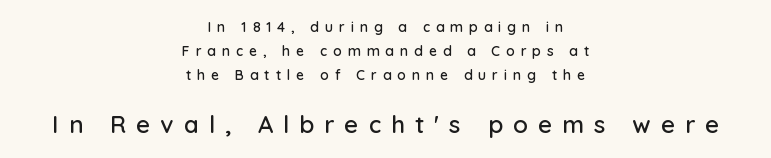
The image shows 24 px text type, upright; set centered, line spacing 1.71x, unusually wide letter spacing (+0.42 em), not underlined; the second (bottom) block is 1.71x larger.
